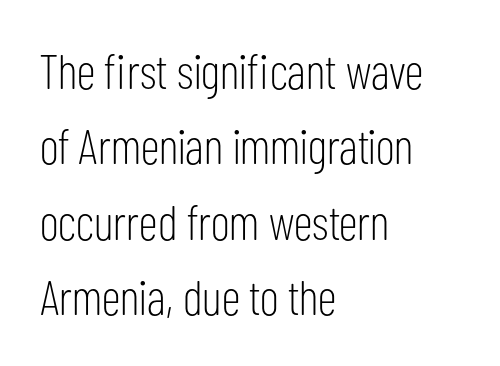
The image shows 49 px light, condensed sans-serif type, upright; set left-aligned, normal line spacing (1.54x), normal letter spacing, not underlined; low stroke contrast and a medium x-height.
